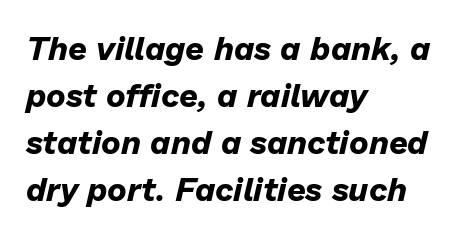
The image shows 33 px bold type, italic (leaning right); set left-aligned, normal line spacing (1.42x), normal letter spacing, not underlined; low stroke contrast and a medium x-height.
